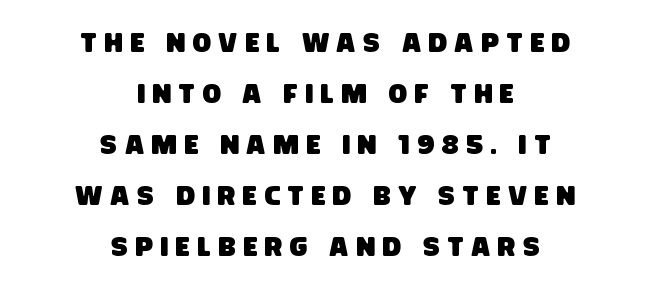
Q: Is the text underlined? A: No.
Q: How is the paragraph aligned? A: Centered.
Q: Is the spacing between letters normal or unusually wide? A: Unusually wide.
